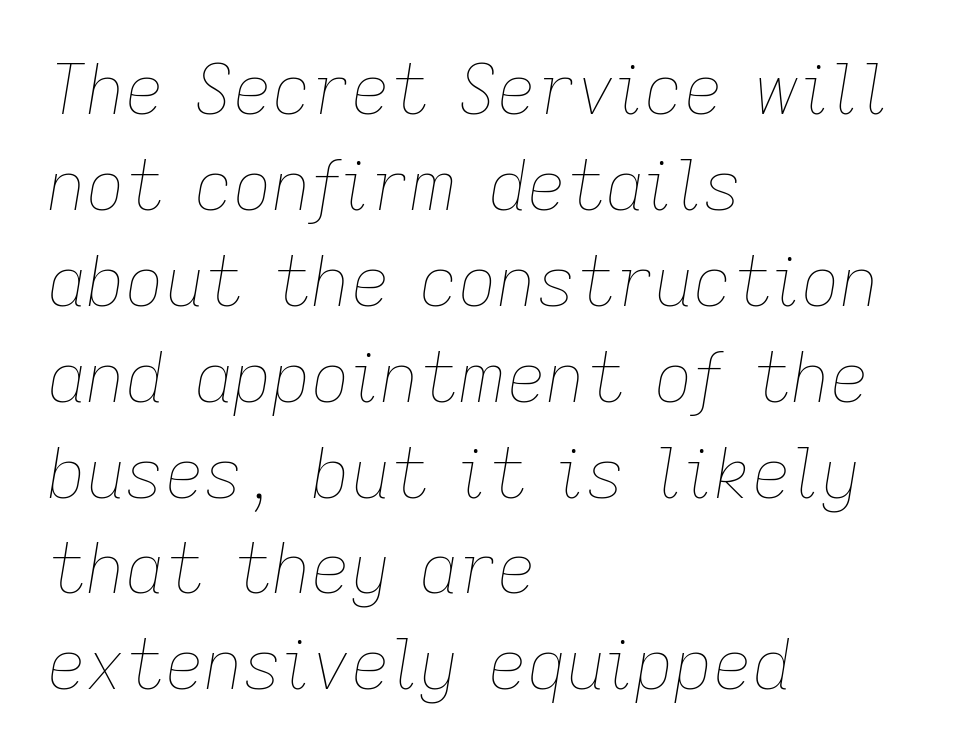
Q: Is the text bold? A: No.
Q: Is the text italic (slanted)? A: Yes, it leans right by about 9 degrees.
Q: Is the text underlined? A: No.
Q: How is the paragraph aligned? A: Left-aligned.
Q: Is the spacing between letters normal or unusually wide? A: Normal.
Q: Is the spacing between lines tight, normal or loose? A: Normal.
Q: Width (condensed, normal, or wide)? A: Normal.
Q: Stroke contrast? A: Low.
Q: x-height? A: Medium.
Q: Monospaced? A: No.
